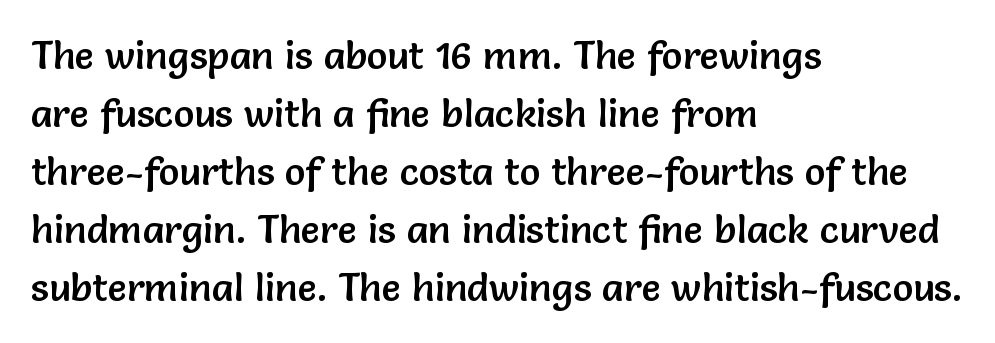
{"serif": "no", "italic": "no", "width": "normal", "stroke_contrast": "low", "x_height": "medium", "monospaced": "no", "underline": "no", "align": "left", "line_spacing": "normal", "line_spacing_ratio": 1.49, "letter_spacing": "normal", "letter_spacing_em": 0.0, "glyph_px": 39}
